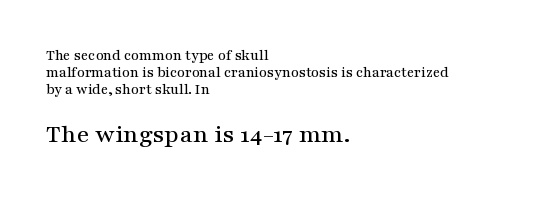
{"italic": "no", "underline": "no", "align": "left", "line_spacing": "tight", "line_spacing_ratio": 1.13, "letter_spacing": "normal", "letter_spacing_em": 0.0, "larger_block": "second", "size_ratio": 1.73, "glyph_px": 26}
